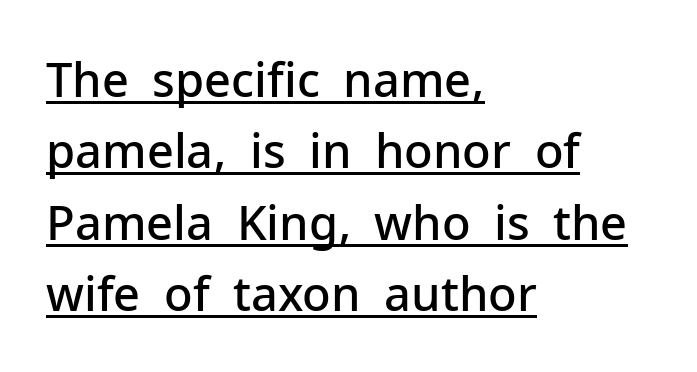
Q: Is the text bold? A: Semi-bold.
Q: Is the text italic (slanted)? A: No, it is upright.
Q: Is the typeface a serif or a sans-serif typeface? A: Sans-serif.
Q: Is the text underlined? A: Yes.
Q: How is the paragraph aligned? A: Left-aligned.
Q: Is the spacing between letters normal or unusually wide? A: Normal.
Q: Is the spacing between lines tight, normal or loose? A: Normal.
Q: Width (condensed, normal, or wide)? A: Normal.
Q: Stroke contrast? A: Low.
Q: x-height? A: Medium.
Q: Monospaced? A: No.
